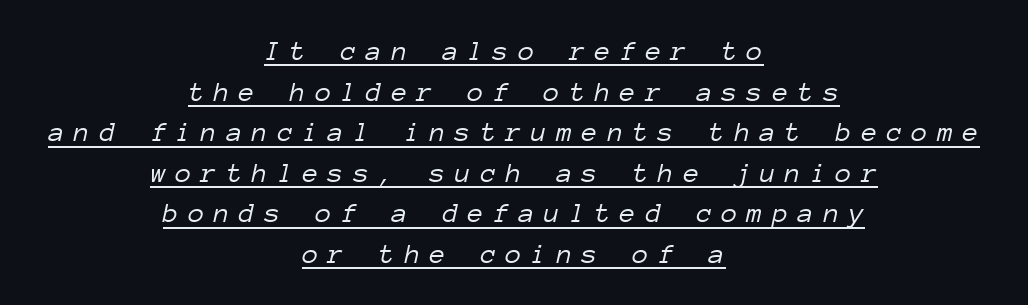
Q: Is the text bold? A: No.
Q: Is the text italic (slanted)? A: Yes, it leans right by about 12 degrees.
Q: Is the text underlined? A: Yes.
Q: How is the paragraph aligned? A: Centered.
Q: Is the spacing between letters normal or unusually wide? A: Unusually wide.
Q: Is the spacing between lines tight, normal or loose? A: Normal.
Q: Width (condensed, normal, or wide)? A: Normal.
Q: Stroke contrast? A: Low.
Q: x-height? A: Medium.
Q: Monospaced? A: Yes.
